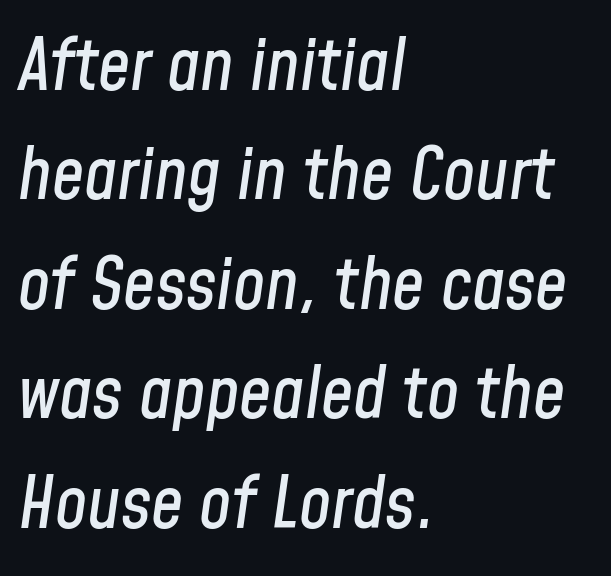
{"italic": "yes", "lean": "right", "slant_degrees": 8, "width": "condensed", "stroke_contrast": "low", "x_height": "medium", "monospaced": "no", "underline": "no", "align": "left", "line_spacing": "normal", "line_spacing_ratio": 1.52, "letter_spacing": "normal", "letter_spacing_em": 0.0, "glyph_px": 72}
